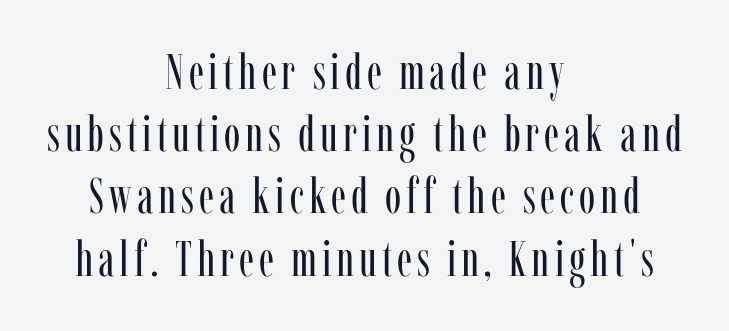
Q: Is the text bold? A: No.
Q: Is the text italic (slanted)? A: No, it is upright.
Q: Is the typeface a serif or a sans-serif typeface? A: Serif.
Q: Is the text underlined? A: No.
Q: How is the paragraph aligned? A: Centered.
Q: Is the spacing between lines tight, normal or loose? A: Normal.
Q: Width (condensed, normal, or wide)? A: Condensed.
Q: Stroke contrast? A: Low.
Q: x-height? A: Medium.
Q: Monospaced? A: No.
